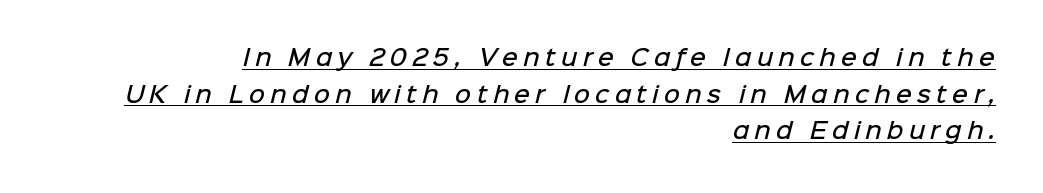
{"bold": "semi", "underline": "yes", "align": "right", "line_spacing": "normal", "line_spacing_ratio": 1.66, "letter_spacing": "wide", "letter_spacing_em": 0.24, "glyph_px": 22}
